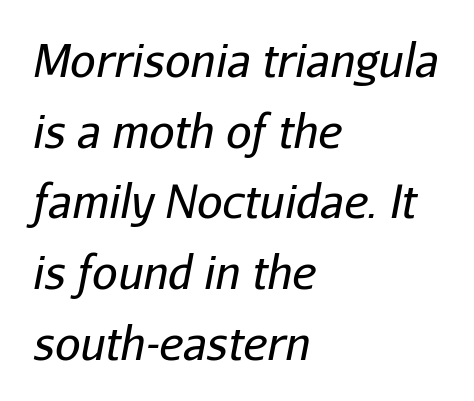
Typeset ragged right — the left edge is the straight one. Honestly, the letter spacing is just normal — you wouldn't notice it. Note the varied advance widths — an 'i' is clearly narrower than an 'm'. The typeface has the unassuming heft of standard copy or less.
